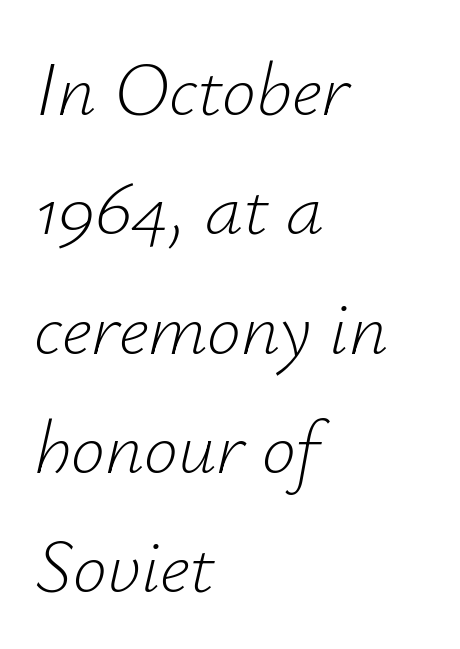
{"italic": "yes", "lean": "right", "slant_degrees": 12, "bold": "no", "weight": "light", "width": "normal", "stroke_contrast": "low", "x_height": "small", "monospaced": "no", "underline": "no", "align": "left", "line_spacing": "normal", "line_spacing_ratio": 1.57, "letter_spacing": "normal", "letter_spacing_em": 0.0, "glyph_px": 76}
